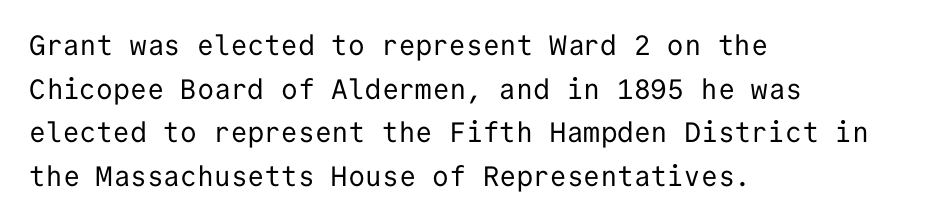
The image shows 28 px regular-weight sans-serif type, upright, monospaced; set left-aligned, normal line spacing (1.56x), normal letter spacing, not underlined; low stroke contrast and a medium x-height.
